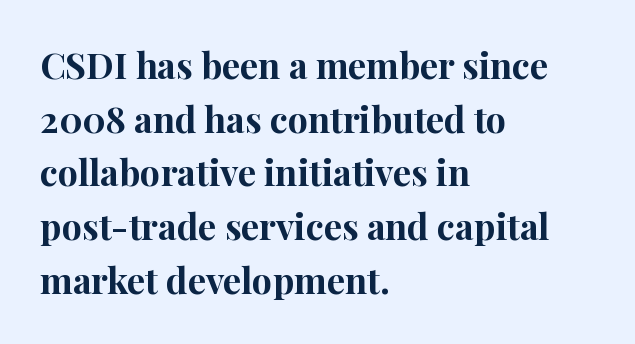
{"serif": "yes", "italic": "no", "bold": "yes", "weight": "bold", "width": "normal", "stroke_contrast": "high", "x_height": "medium", "monospaced": "no", "underline": "no", "align": "left", "line_spacing": "normal", "line_spacing_ratio": 1.49, "letter_spacing": "normal", "letter_spacing_em": 0.0, "glyph_px": 36}
